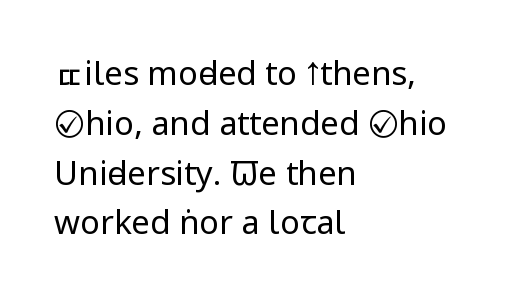
The image shows 33 px regular-weight, condensed sans-serif type, upright; set left-aligned, normal line spacing (1.51x), normal letter spacing, not underlined; low stroke contrast and a large x-height.
